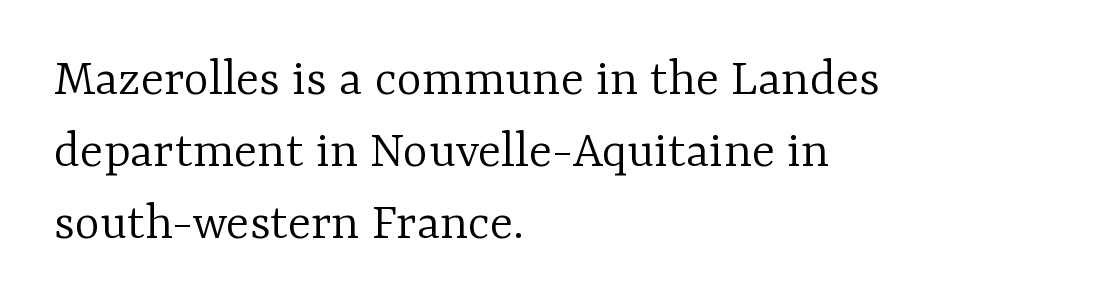
You could not count columns in this text — the font is proportionally spaced. Decoration check: the copy has no underline. Small tapered or slab feet sit at the stroke ends, so this counts as serif. These lines stack with their left ends in a neat column. Counters stay open thanks to moderate or lighter strokes. Every stem runs plumb, perpendicular to the baseline.
